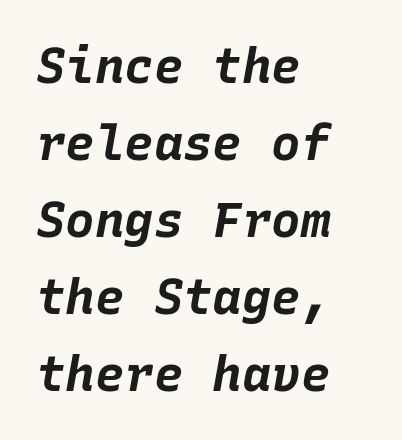
The specimen reads as italic at a glance. Does the weight exceed regular? Yes, all the way to bold. The rendering uses typewriter-style spacing with identical character cells. Decoration check: the copy has no underline. Glyph-to-glyph distance matches everyday printed text.
